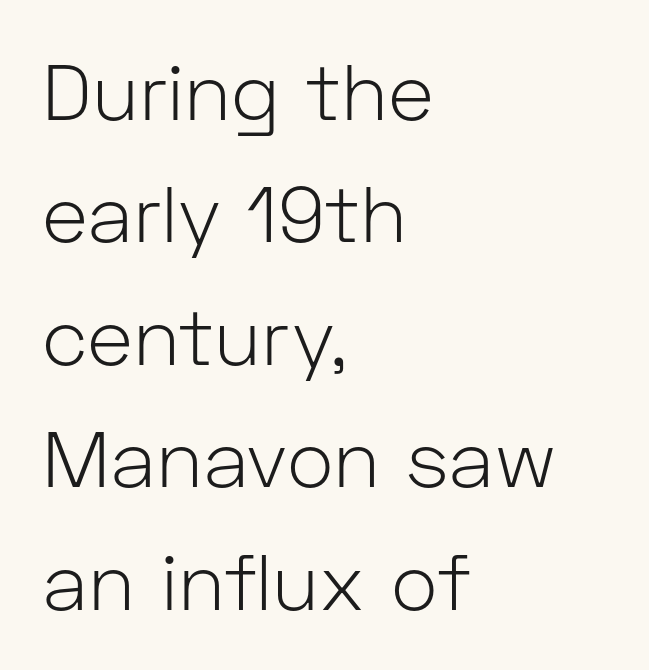
The image shows 79 px light sans-serif type, upright; set left-aligned, normal line spacing (1.55x), normal letter spacing, not underlined; low stroke contrast and a medium x-height.
